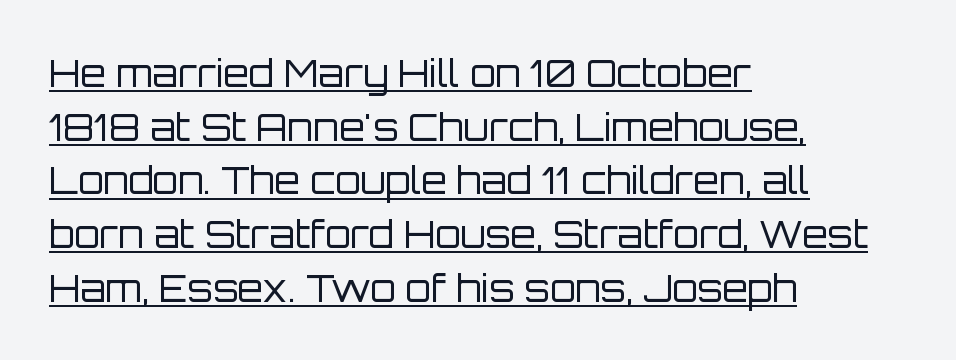
Q: Is the text bold? A: No.
Q: Is the text italic (slanted)? A: No, it is upright.
Q: Is the typeface a serif or a sans-serif typeface? A: Sans-serif.
Q: Is the text underlined? A: Yes.
Q: How is the paragraph aligned? A: Left-aligned.
Q: Is the spacing between letters normal or unusually wide? A: Normal.
Q: Is the spacing between lines tight, normal or loose? A: Normal.
Q: Width (condensed, normal, or wide)? A: Normal.
Q: Stroke contrast? A: Low.
Q: x-height? A: Large.
Q: Monospaced? A: No.
